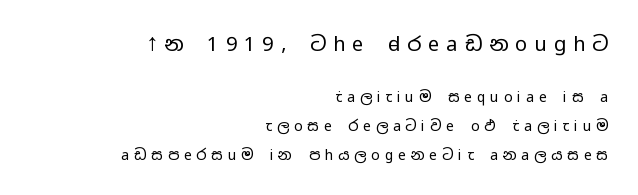
Q: Is the text bold? A: No.
Q: Is the text italic (slanted)? A: No, it is upright.
Q: Is the text underlined? A: No.
Q: How is the paragraph aligned? A: Right-aligned.
Q: Is the spacing between letters normal or unusually wide? A: Unusually wide.
Q: Is the spacing between lines tight, normal or loose? A: Loose.
Q: Which block of text is set in a larger size, the first (top) or the second (bottom)? A: The first (top) one.
